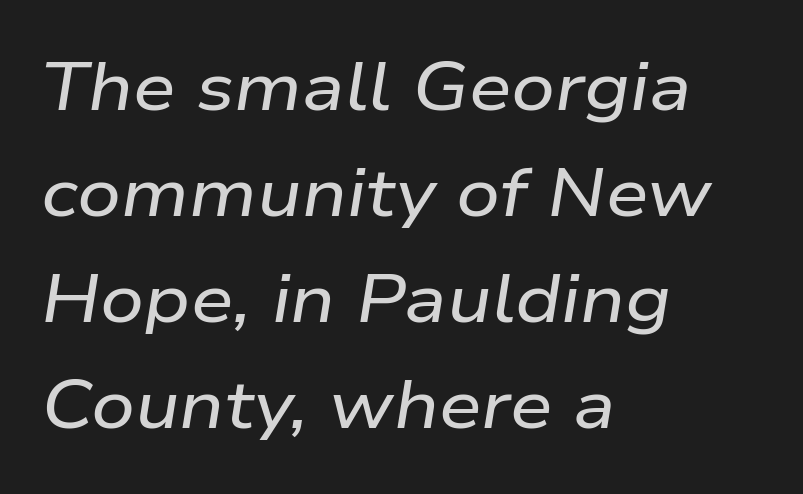
The image shows 68 px wide type, italic (leaning right); set left-aligned, normal line spacing (1.56x), normal letter spacing, not underlined; low stroke contrast and a medium x-height.
